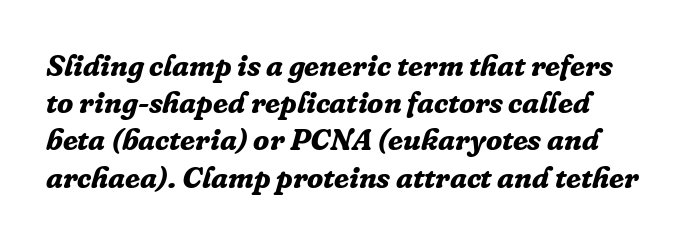
Q: Is the text bold? A: Yes.
Q: Is the text italic (slanted)? A: Yes, it leans right by about 16 degrees.
Q: Is the typeface a serif or a sans-serif typeface? A: Serif.
Q: Is the text underlined? A: No.
Q: Is the spacing between letters normal or unusually wide? A: Normal.
Q: Width (condensed, normal, or wide)? A: Normal.
Q: Stroke contrast? A: Low.
Q: x-height? A: Medium.
Q: Monospaced? A: No.
